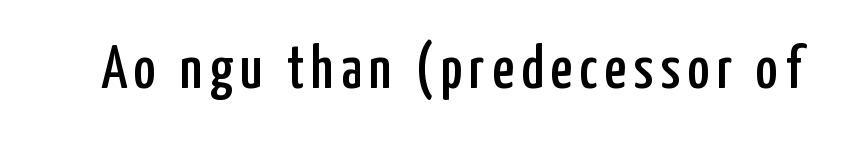
{"serif": "no", "italic": "no", "width": "condensed", "stroke_contrast": "low", "x_height": "medium", "monospaced": "no", "underline": "no", "glyph_px": 60}
